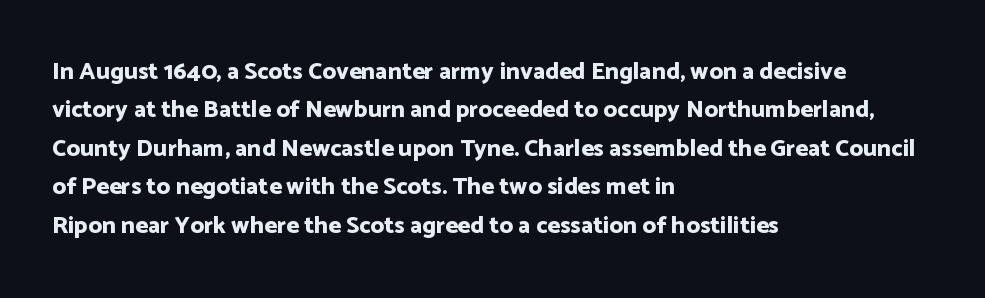
The image shows 24 px bold type, upright; set left-aligned, normal line spacing (1.6x), normal letter spacing, not underlined.
